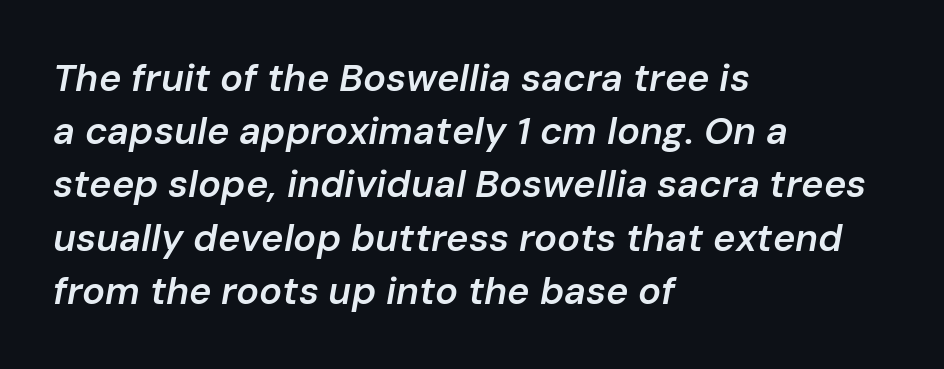
All the whitespace from short lines collects on the right. The letterforms sit shoulder to shoulder at normal distance. Do the characters align in a grid? No, the font is proportional. Notice how descenders clear the ascenders below comfortably — that's standard leading.
